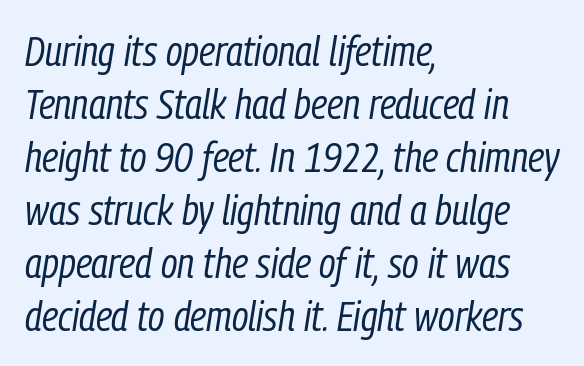
{"italic": "yes", "lean": "right", "slant_degrees": 9, "bold": "no", "weight": "regular", "width": "condensed", "stroke_contrast": "low", "x_height": "medium", "monospaced": "no", "underline": "no", "align": "left", "line_spacing": "normal", "line_spacing_ratio": 1.26, "letter_spacing": "normal", "letter_spacing_em": 0.0, "glyph_px": 42}
